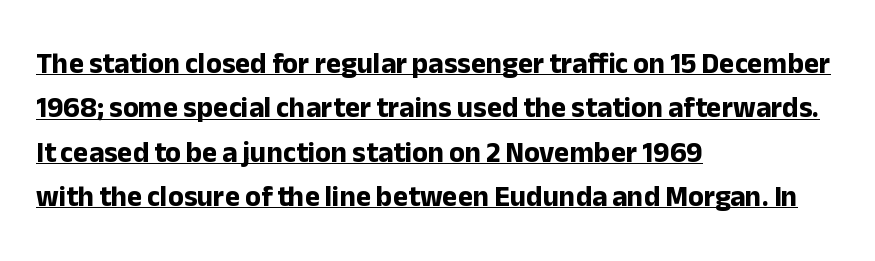
{"serif": "no", "italic": "no", "bold": "yes", "weight": "bold", "width": "normal", "stroke_contrast": "low", "x_height": "medium", "monospaced": "no", "underline": "yes", "align": "left", "line_spacing": "normal", "line_spacing_ratio": 1.53, "letter_spacing": "normal", "letter_spacing_em": 0.0, "glyph_px": 29}
